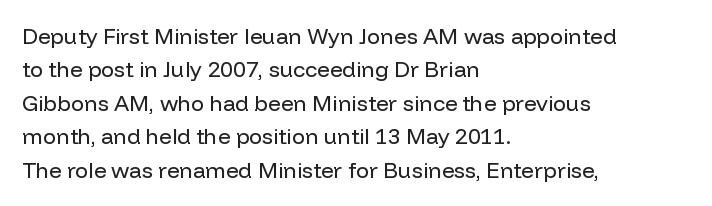
The image shows 22 px text type, upright; set left-aligned, normal line spacing (1.52x), normal letter spacing, not underlined.
